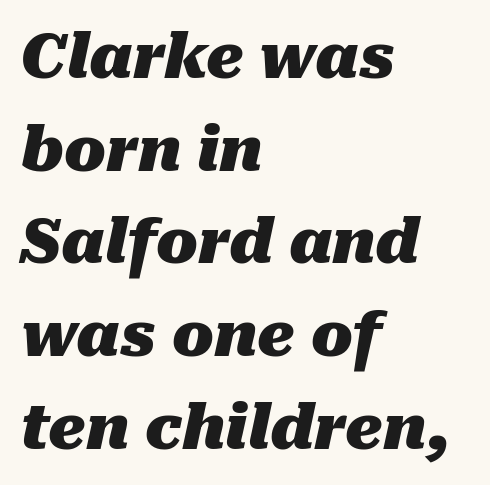
The image shows 61 px heavy type, italic (leaning right); set left-aligned, normal line spacing (1.52x), normal letter spacing, not underlined; medium stroke contrast and a medium x-height.
